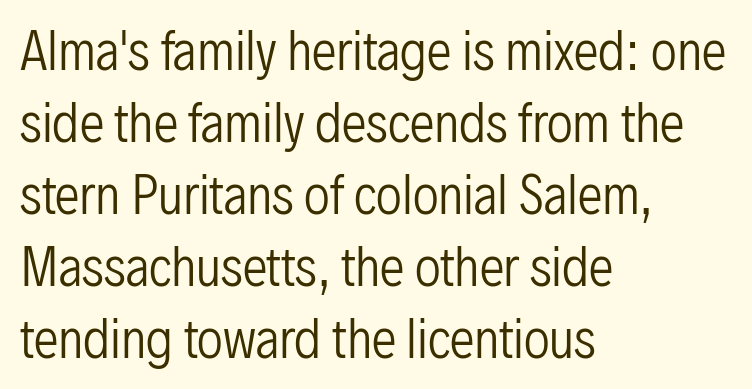
{"serif": "no", "italic": "no", "bold": "no", "weight": "regular", "width": "condensed", "stroke_contrast": "low", "x_height": "medium", "monospaced": "no", "underline": "no", "align": "left", "line_spacing": "normal", "line_spacing_ratio": 1.44, "letter_spacing": "normal", "letter_spacing_em": 0.0, "glyph_px": 50}
